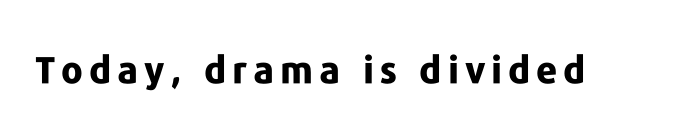
Every letter is thick-stroked: bold, no question. Vertical strokes here are truly vertical. Nope, no serifs anywhere on these letters. Do the characters align in a grid? No, the font is proportional.
